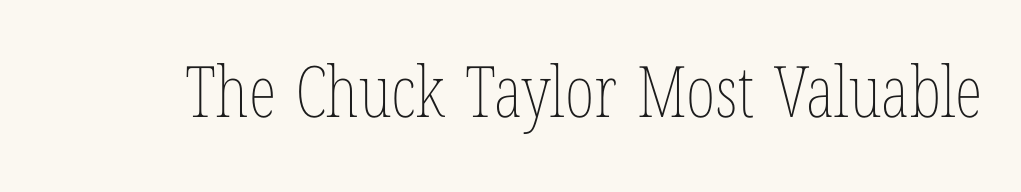
{"italic": "no", "bold": "no", "weight": "thin", "width": "condensed", "stroke_contrast": "low", "x_height": "medium", "monospaced": "no", "underline": "no", "letter_spacing": "normal", "letter_spacing_em": 0.0, "glyph_px": 71}
